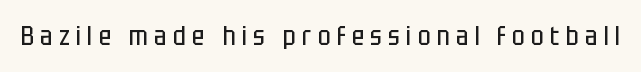
{"italic": "no", "bold": "no", "underline": "no", "letter_spacing": "wide", "letter_spacing_em": 0.23, "glyph_px": 27}
